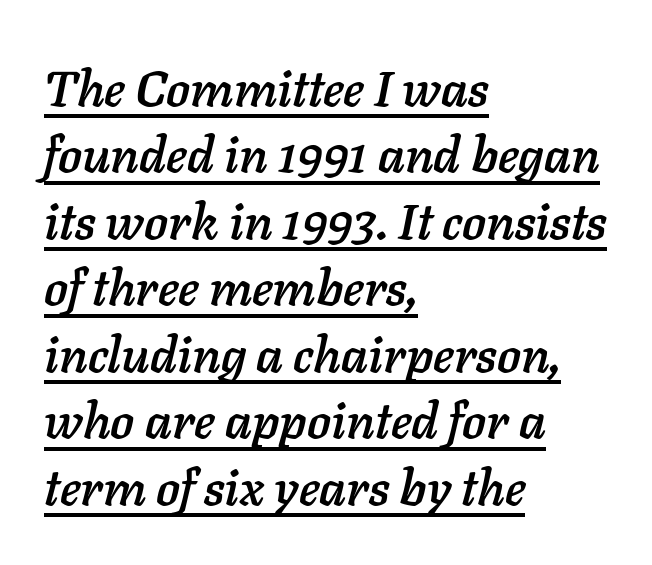
{"italic": "yes", "lean": "right", "slant_degrees": 11, "width": "normal", "stroke_contrast": "low", "x_height": "medium", "monospaced": "no", "underline": "yes", "align": "left", "line_spacing": "normal", "line_spacing_ratio": 1.33, "letter_spacing": "normal", "letter_spacing_em": 0.0, "glyph_px": 50}
